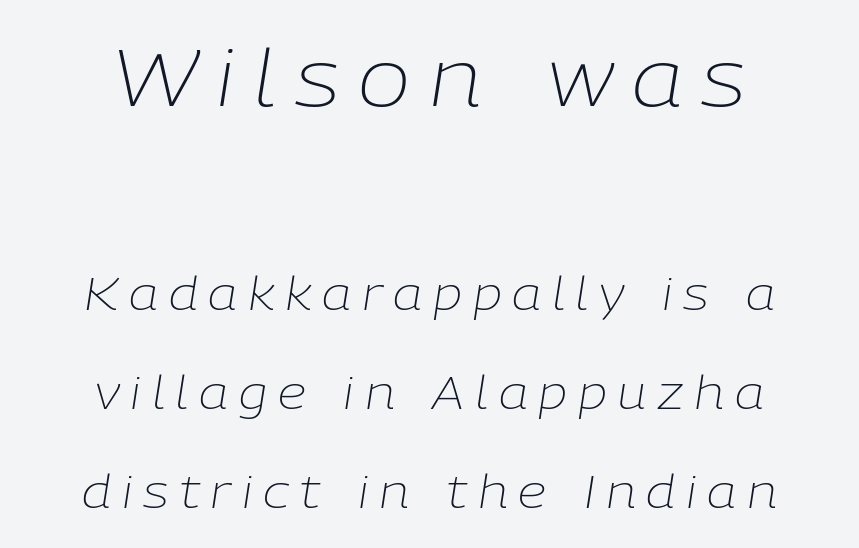
One glance says open: line gaps are wider than usual. A typesetter would call this proportional, since set widths differ per character. The face used here is rendered with a markedly widened letterfit. Visually, the top section dominates because its glyphs are scaled up. Any mark beneath the type? The region is blank. Designer's note — italics engaged.
